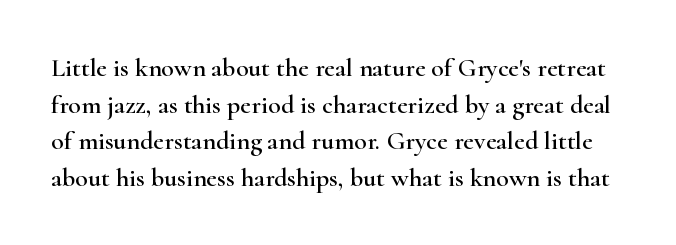
{"italic": "no", "underline": "no", "line_spacing": "normal", "line_spacing_ratio": 1.41, "letter_spacing": "normal", "letter_spacing_em": 0.0, "glyph_px": 26}
